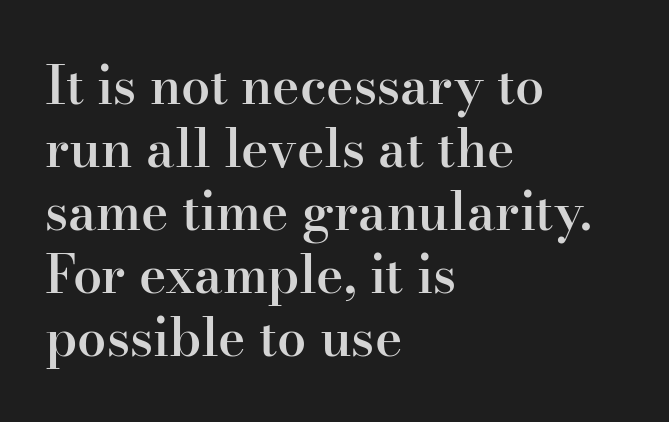
A typesetter would call this proportional, since set widths differ per character. The type family on display is of the serif kind. No extra tracking has been applied to these lines. Words float on clear page, feet unadorned. The letters are semibold — heavier than regular but short of a full bold.
